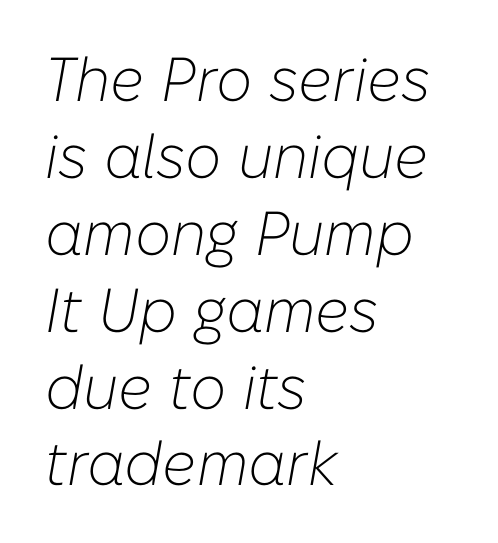
The image shows 62 px light type, italic (leaning right); set left-aligned, line spacing 1.24x, normal letter spacing, not underlined; low stroke contrast and a medium x-height.
